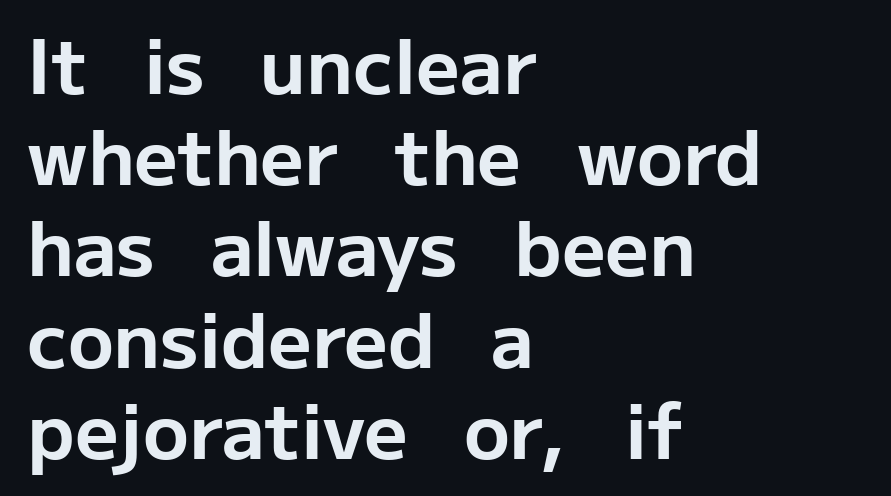
Q: Is the text bold? A: Yes.
Q: Is the text italic (slanted)? A: No, it is upright.
Q: Is the typeface a serif or a sans-serif typeface? A: Sans-serif.
Q: Is the text underlined? A: No.
Q: How is the paragraph aligned? A: Left-aligned.
Q: Is the spacing between letters normal or unusually wide? A: Normal.
Q: Width (condensed, normal, or wide)? A: Normal.
Q: Stroke contrast? A: Low.
Q: x-height? A: Medium.
Q: Monospaced? A: No.
